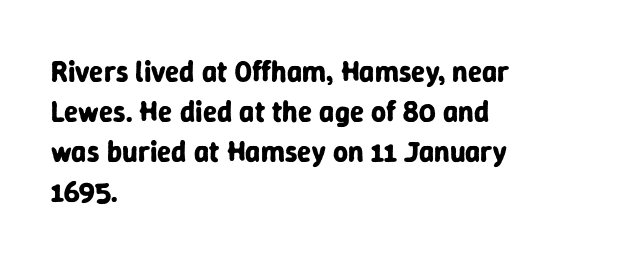
The strokes are fattened all the way to bold. The passage shown is typeset with a sans-serif family. A roman cut, with each character standing at attention. Spacing verdict: proportional, widths tailored to each character. Decoration check: the copy has no underline. What stands out about the letter spacing? Nothing — it is the standard amount.
